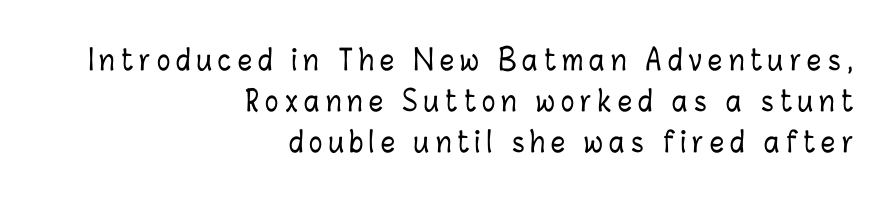
Q: Is the text italic (slanted)? A: No, it is upright.
Q: Is the text underlined? A: No.
Q: How is the paragraph aligned? A: Right-aligned.
Q: Is the spacing between letters normal or unusually wide? A: Unusually wide.
Q: Is the spacing between lines tight, normal or loose? A: Normal.
Q: Width (condensed, normal, or wide)? A: Condensed.
Q: Stroke contrast? A: Low.
Q: x-height? A: Medium.
Q: Monospaced? A: No.
